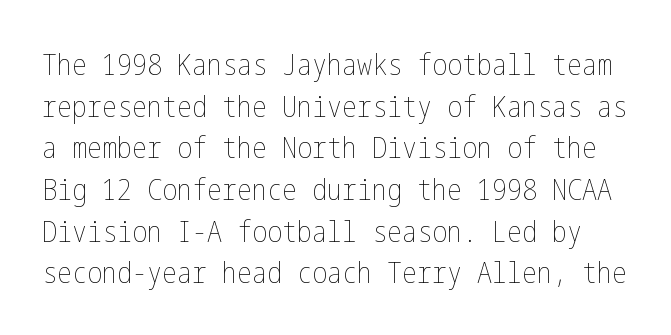
{"italic": "no", "bold": "no", "weight": "thin", "width": "condensed", "stroke_contrast": "low", "x_height": "medium", "underline": "no", "line_spacing": "normal", "line_spacing_ratio": 1.39, "letter_spacing": "normal", "letter_spacing_em": 0.0, "glyph_px": 30}
